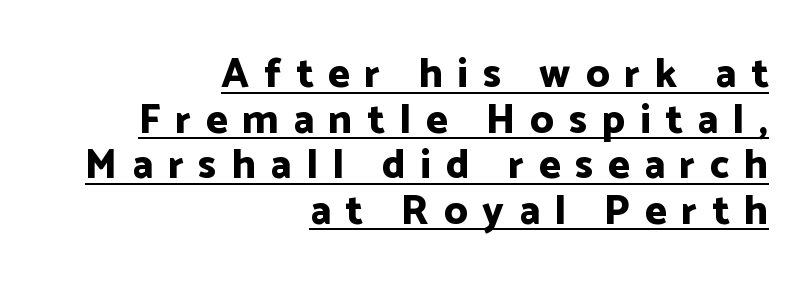
Letter spacing: wide. The glyphs in this specimen are sans serif. Emphasis is given by a line drawn under the lettering. Line ends are locked; line starts wander.
